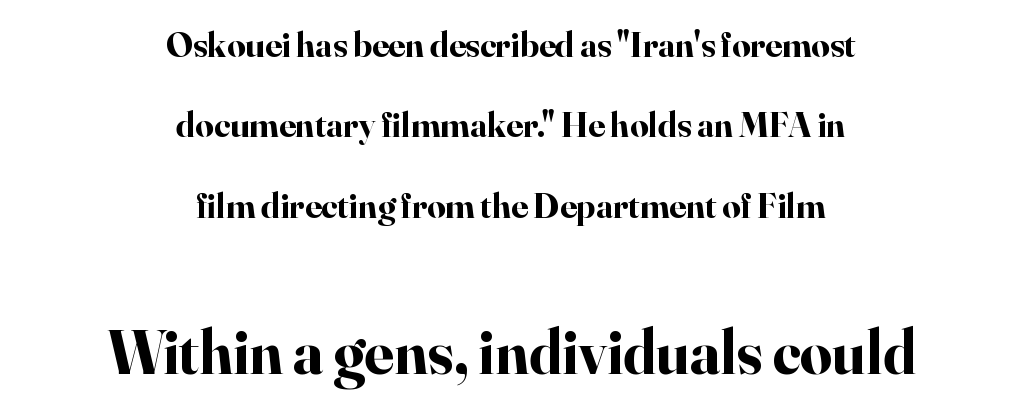
The typography opts for an upright posture over an oblique one. This sample trades compactness for vertical openness between lines. In terms of weight, the rendering is a true, heavy bold. The letters carry serifs — small finishing strokes at the ends of their stems.
